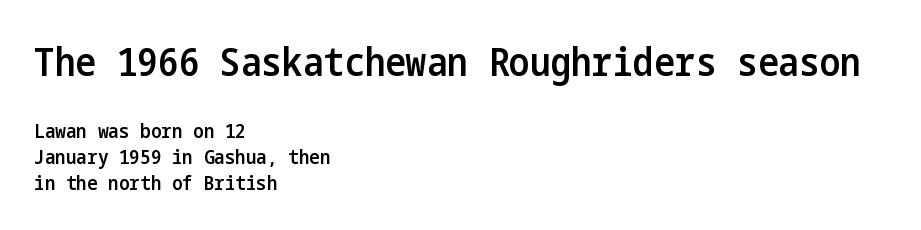
Q: Is the text bold? A: Semi-bold.
Q: Is the text italic (slanted)? A: No, it is upright.
Q: Is the typeface a serif or a sans-serif typeface? A: Sans-serif.
Q: Is the text underlined? A: No.
Q: How is the paragraph aligned? A: Left-aligned.
Q: Is the spacing between letters normal or unusually wide? A: Normal.
Q: Is the spacing between lines tight, normal or loose? A: Normal.
Q: Which block of text is set in a larger size, the first (top) or the second (bottom)? A: The first (top) one.
Q: Width (condensed, normal, or wide)? A: Condensed.
Q: Stroke contrast? A: Low.
Q: x-height? A: Medium.
